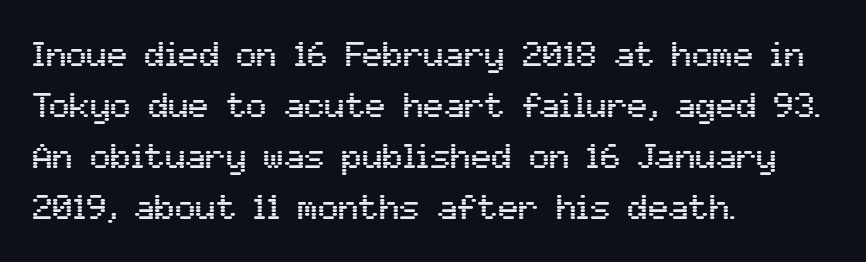
The leading is moderate, giving the passage an even texture. Between one letter and the next there's only the usual sliver of space. Is the block centered? No — it sits flush against the left margin. The rendering shows plain stroke endings on the letterforms — a sans-serif design.
